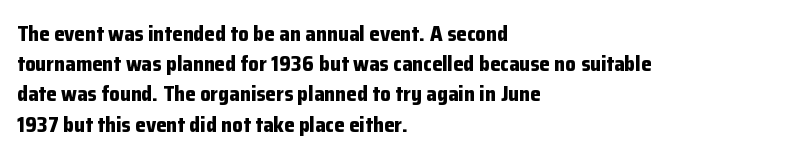
Emphasis by weight is at full strength: bold. Compared with typical body copy, the letter spacing here is the same. The passage shown is not underscored anywhere. Each new line begins a customary step beneath the previous one.
